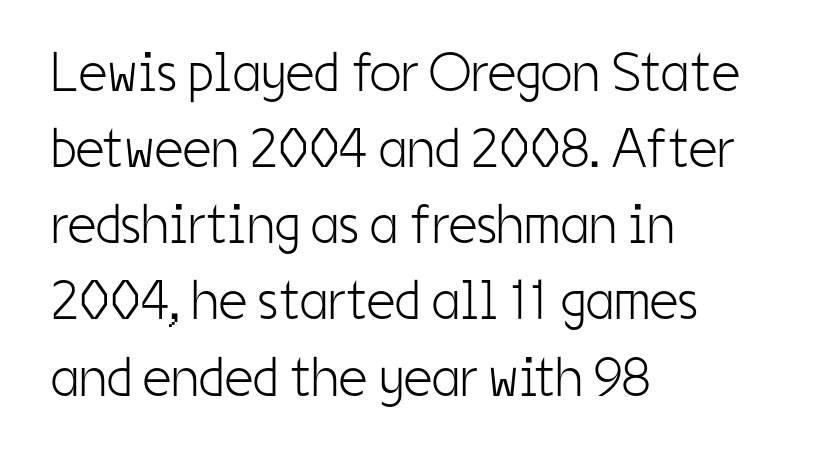
Layout note: lines flush left. Observe the absence of serifs on each vertical stroke in this sample. The characters are drawn with everyday or finer stroke widths. The space directly below the letters is spotless. Style check: upright.
